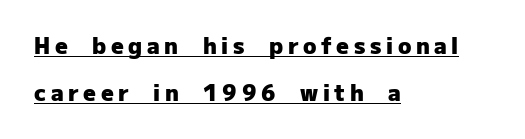
{"italic": "no", "bold": "yes", "underline": "yes", "align": "left", "line_spacing": "loose", "line_spacing_ratio": 2.14, "letter_spacing": "wide", "letter_spacing_em": 0.21, "glyph_px": 22}
